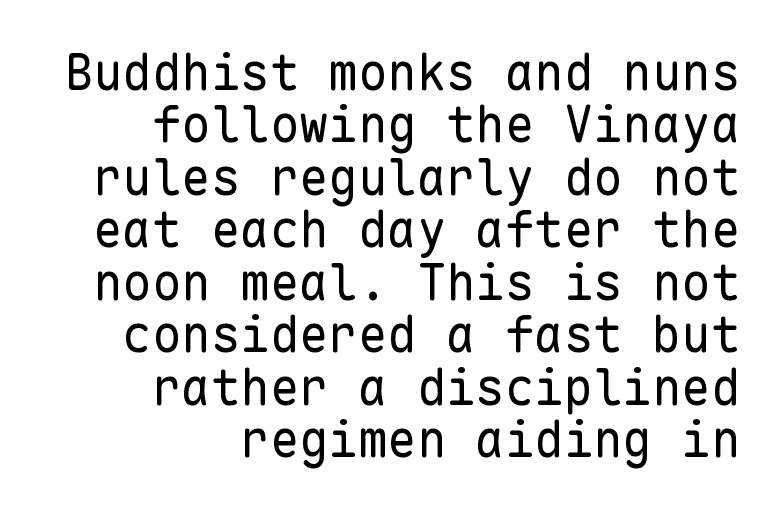
These lines are set flush right with a ragged left edge. Look at the tracking — it's just the regular setting, nothing added. Serif or sans? Sans — the stroke terminals are bare. Underlining? Definitely not there. Honestly, the rows look squashed on top of each other.
